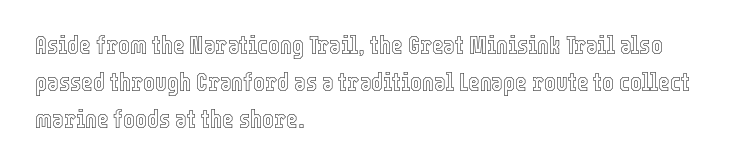
{"italic": "no", "underline": "no", "align": "left", "line_spacing": "normal", "line_spacing_ratio": 1.48, "letter_spacing": "normal", "letter_spacing_em": 0.0, "glyph_px": 25}
